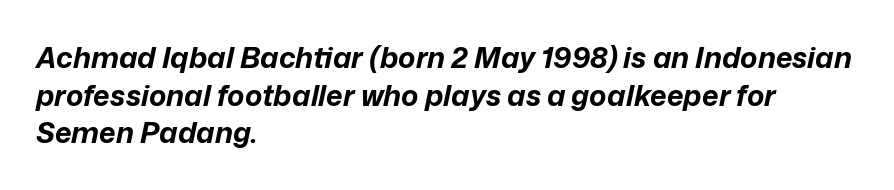
Q: Is the text bold? A: Yes.
Q: Is the text italic (slanted)? A: Yes, it leans right by about 12 degrees.
Q: Is the text underlined? A: No.
Q: How is the paragraph aligned? A: Left-aligned.
Q: Is the spacing between letters normal or unusually wide? A: Normal.
Q: Is the spacing between lines tight, normal or loose? A: Normal.
Q: Width (condensed, normal, or wide)? A: Normal.
Q: Stroke contrast? A: Low.
Q: x-height? A: Medium.
Q: Monospaced? A: No.
